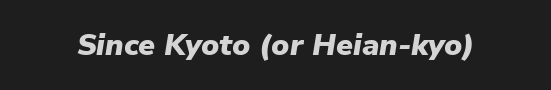
Summary of weight: heavy, a full bold. Looks like regular typesetting: each glyph gets only the width it needs. Compared with typical body copy, the letter spacing here is the same. Check the space under the baseline: it is left empty.
